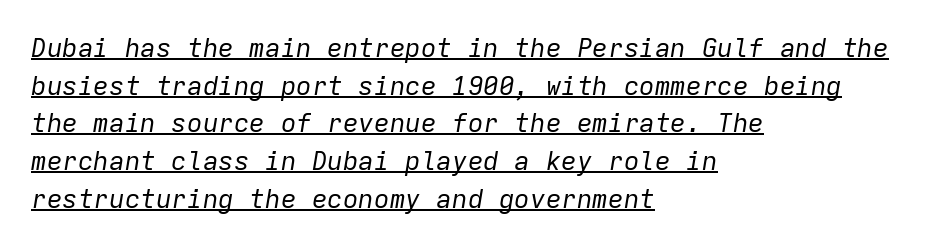
The typesetting does not lean heavy: it is not bold. The designer left line spacing at the default. Is the type slanted? Yes — the strokes lean at a clear angle. Is the block centered? No — it sits flush against the left margin. This rendering features underlined lettering. Tracking value appears to be zero — textbook default spacing.
